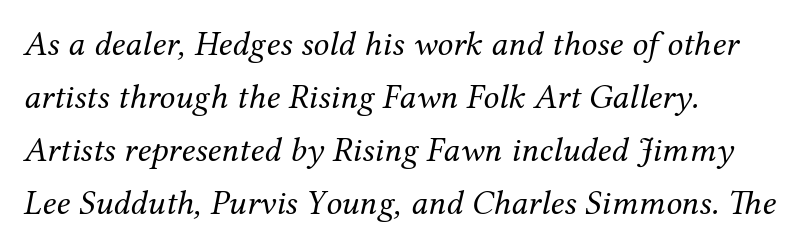
Q: Is the text bold? A: No.
Q: Is the text italic (slanted)? A: Yes, it leans right by about 12 degrees.
Q: Is the typeface a serif or a sans-serif typeface? A: Serif.
Q: Is the text underlined? A: No.
Q: How is the paragraph aligned? A: Left-aligned.
Q: Is the spacing between letters normal or unusually wide? A: Normal.
Q: Is the spacing between lines tight, normal or loose? A: Normal.
Q: Width (condensed, normal, or wide)? A: Normal.
Q: Stroke contrast? A: Medium.
Q: x-height? A: Medium.
Q: Monospaced? A: No.
